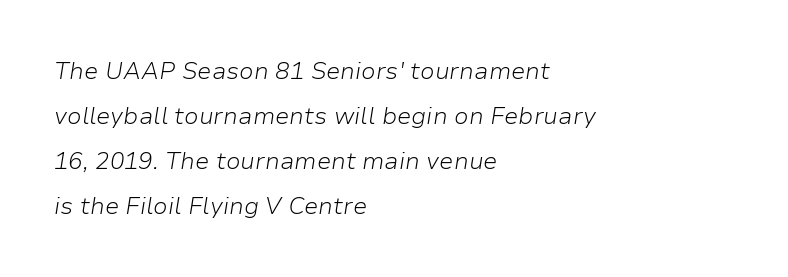
{"italic": "yes", "lean": "right", "slant_degrees": 9, "bold": "no", "underline": "no", "align": "left", "line_spacing_ratio": 1.87, "letter_spacing": "normal", "letter_spacing_em": 0.0, "glyph_px": 24}
